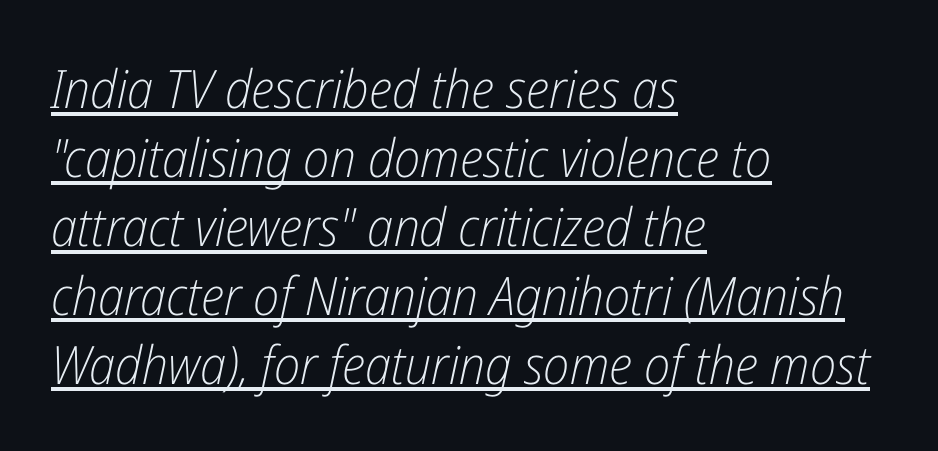
If you drew a line through each stem, it would be angled. This is underlined copy, the kind a proofreader might mark for attention. Casual observation: everything's shoved over to the left. Weight: regular or lighter. You could not count columns in this text — the font is proportionally spaced.
